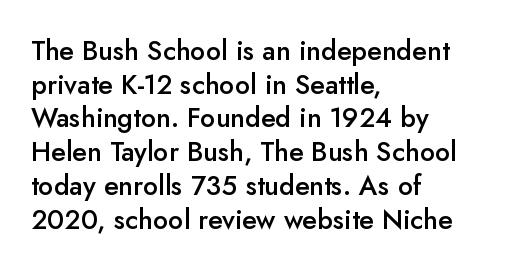
The image shows 27 px text type, upright; set left-aligned, normal line spacing (1.25x), normal letter spacing, not underlined.
